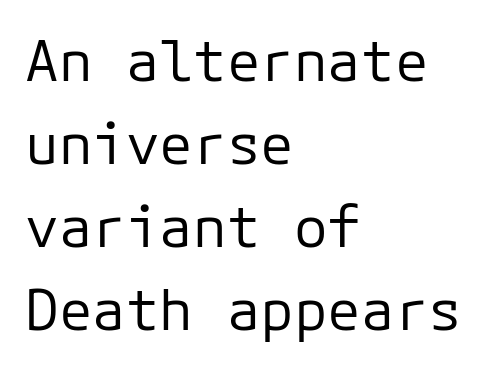
{"serif": "no", "italic": "no", "bold": "no", "weight": "regular", "width": "normal", "stroke_contrast": "low", "x_height": "medium", "underline": "no", "align": "left", "line_spacing": "normal", "line_spacing_ratio": 1.48, "letter_spacing": "normal", "letter_spacing_em": 0.0, "glyph_px": 56}
